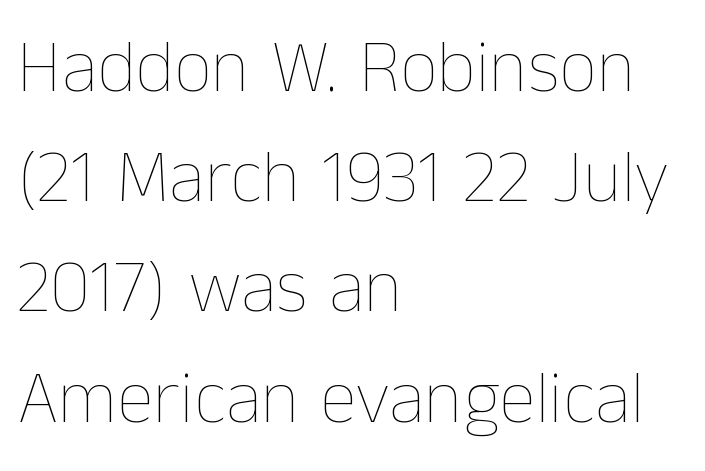
The zone under the glyphs is completely vacant. The letters advance in unequal steps, a hallmark of proportional type. In terms of letterspacing, this is plain default setting. Nope, not italic — everything's standing straight. Casual observation: everything's shoved over to the left. The letterforms sit at book weight or below.
